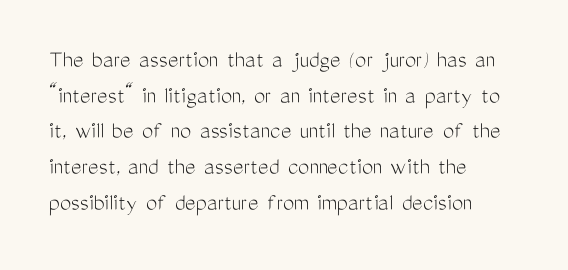
Q: Is the text bold? A: No.
Q: Is the text italic (slanted)? A: No, it is upright.
Q: Is the text underlined? A: No.
Q: How is the paragraph aligned? A: Left-aligned.
Q: Is the spacing between letters normal or unusually wide? A: Normal.
Q: Is the spacing between lines tight, normal or loose? A: Normal.
